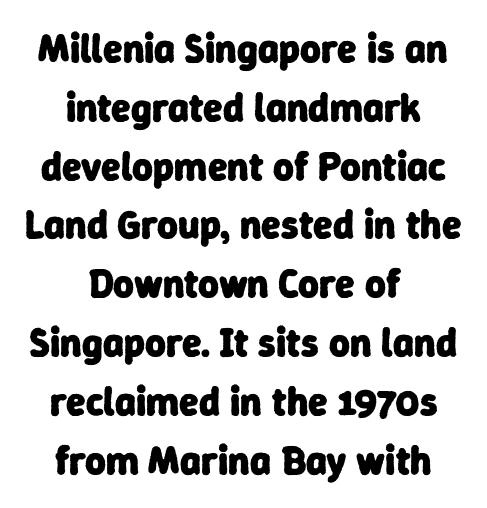
{"serif": "no", "bold": "yes", "weight": "heavy", "width": "normal", "stroke_contrast": "low", "x_height": "medium", "monospaced": "no", "underline": "no", "align": "center", "line_spacing": "normal", "line_spacing_ratio": 1.47, "letter_spacing": "normal", "letter_spacing_em": 0.0, "glyph_px": 40}
